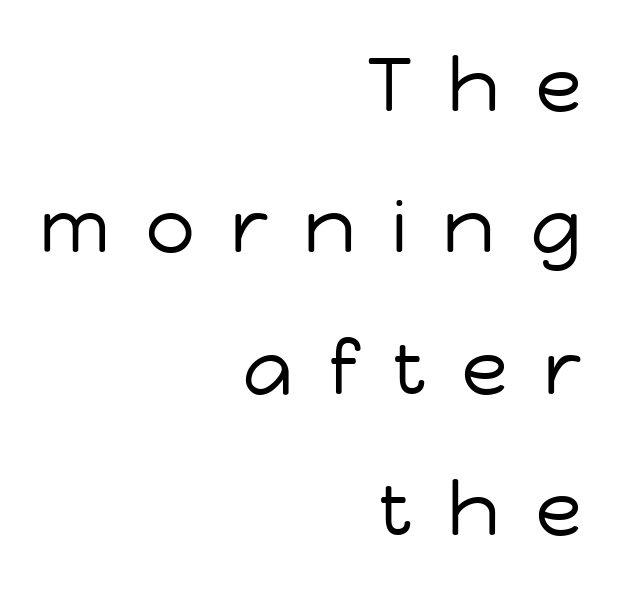
Q: Is the text bold? A: No.
Q: Is the text italic (slanted)? A: No, it is upright.
Q: Is the typeface a serif or a sans-serif typeface? A: Sans-serif.
Q: Is the text underlined? A: No.
Q: How is the paragraph aligned? A: Right-aligned.
Q: Is the spacing between letters normal or unusually wide? A: Unusually wide.
Q: Width (condensed, normal, or wide)? A: Normal.
Q: Stroke contrast? A: Low.
Q: x-height? A: Medium.
Q: Monospaced? A: No.
